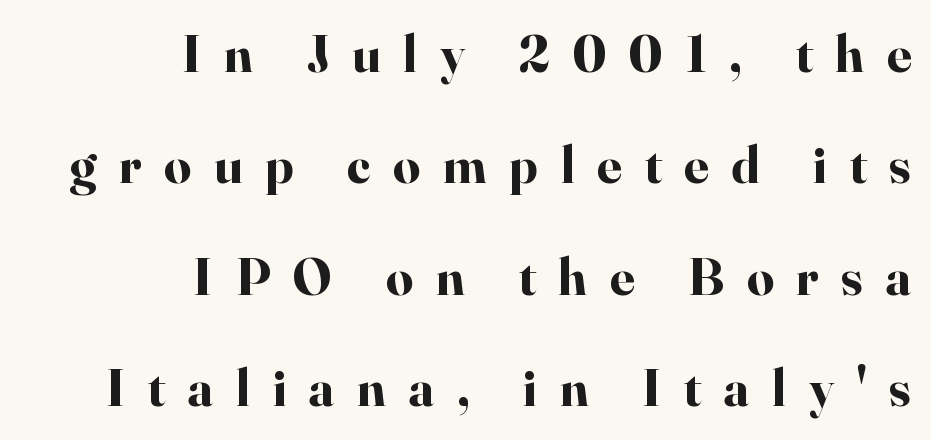
Q: Is the text bold? A: Yes.
Q: Is the text italic (slanted)? A: No, it is upright.
Q: Is the typeface a serif or a sans-serif typeface? A: Serif.
Q: Is the text underlined? A: No.
Q: How is the paragraph aligned? A: Right-aligned.
Q: Is the spacing between letters normal or unusually wide? A: Unusually wide.
Q: Is the spacing between lines tight, normal or loose? A: Loose.
Q: Width (condensed, normal, or wide)? A: Normal.
Q: Stroke contrast? A: High.
Q: x-height? A: Small.
Q: Monospaced? A: No.
